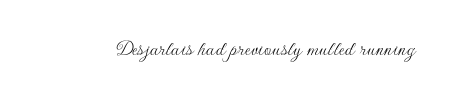
The type is set solid horizontally, with unmodified tracking. Words float on clear page, feet unadorned. A quiet, ordinary-to-light weight characterises the typeface.
